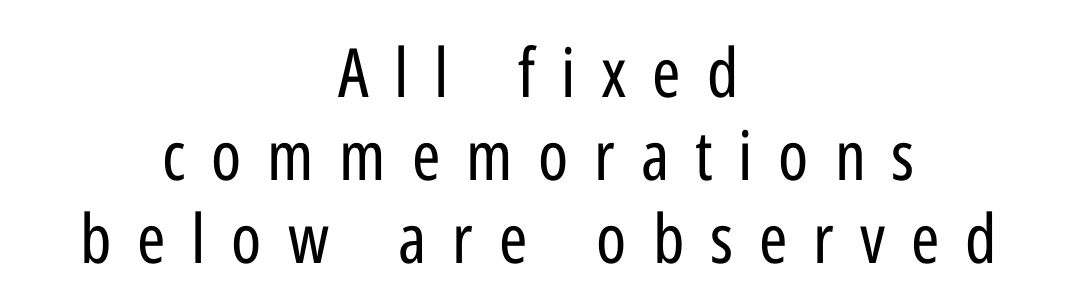
Varying glyph widths throughout — classic text-font behaviour. The designer went with a sans here, leaving each stem footless. Is there any slant? The stems are plumb. A typesetter would call this heavily tracked-out type. One-word summary of the alignment: center.
